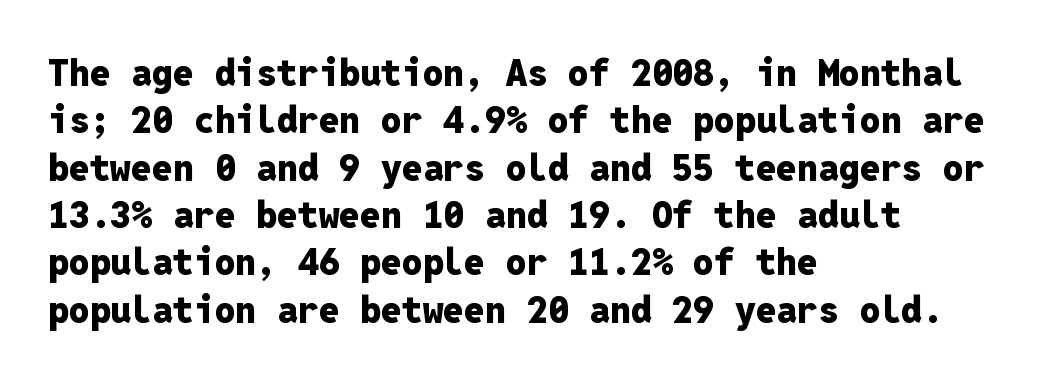
Q: Is the text bold? A: Yes.
Q: Is the text italic (slanted)? A: No, it is upright.
Q: Is the typeface a serif or a sans-serif typeface? A: Sans-serif.
Q: Is the text underlined? A: No.
Q: How is the paragraph aligned? A: Left-aligned.
Q: Is the spacing between letters normal or unusually wide? A: Normal.
Q: Is the spacing between lines tight, normal or loose? A: Normal.
Q: Width (condensed, normal, or wide)? A: Normal.
Q: Stroke contrast? A: Low.
Q: x-height? A: Medium.
Q: Monospaced? A: Yes.
